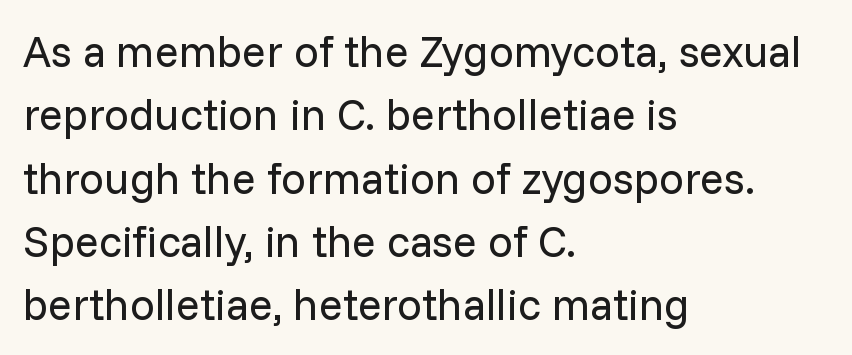
Q: Is the text bold? A: No.
Q: Is the text italic (slanted)? A: No, it is upright.
Q: Is the typeface a serif or a sans-serif typeface? A: Sans-serif.
Q: Is the text underlined? A: No.
Q: How is the paragraph aligned? A: Left-aligned.
Q: Is the spacing between letters normal or unusually wide? A: Normal.
Q: Is the spacing between lines tight, normal or loose? A: Normal.
Q: Width (condensed, normal, or wide)? A: Normal.
Q: Stroke contrast? A: Low.
Q: x-height? A: Medium.
Q: Monospaced? A: No.
